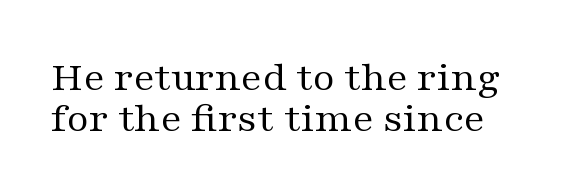
Notice how the stems are strictly vertical — no italics here. Compared with a typical body face, this is equally light or lighter still. Do the characters align in a grid? No, the font is proportional. Plain, unruled lines of type.
